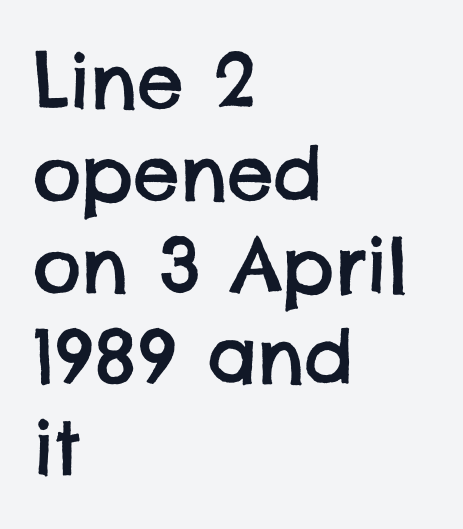
{"serif": "no", "width": "normal", "stroke_contrast": "low", "x_height": "large", "monospaced": "no", "underline": "no", "align": "left", "line_spacing_ratio": 1.24, "letter_spacing": "normal", "letter_spacing_em": 0.0, "glyph_px": 74}
